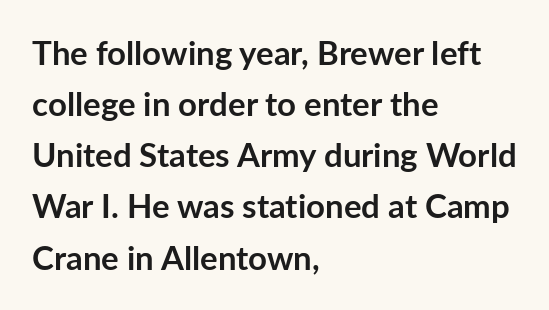
The face used here is rendered with its standard letterfit. The font family rendered here belongs to the sans-serif group. Baseline-to-baseline distance is the conventional proportion of letter height. The passage shown is typed in a proportional face where columns would drift. Plenty of ink on the page — the face is bold.
